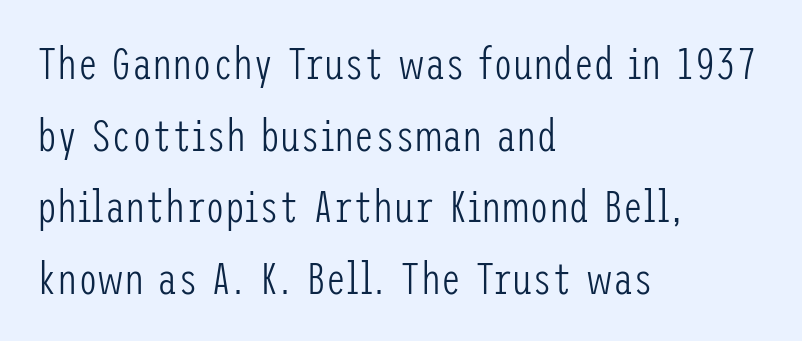
The image shows 45 px light, condensed sans-serif type, upright; set left-aligned, normal line spacing (1.59x), normal letter spacing, not underlined; low stroke contrast and a medium x-height.
